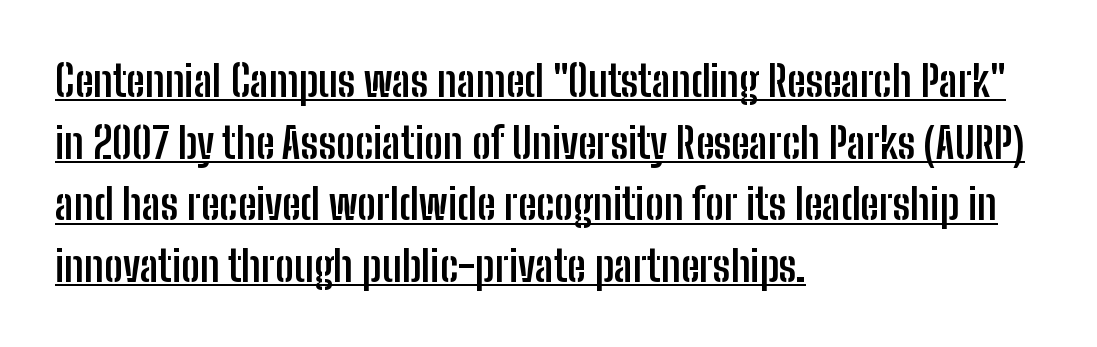
The image shows 42 px semibold, condensed sans-serif type, upright; set left-aligned, normal line spacing (1.47x), normal letter spacing, underlined; low stroke contrast and a medium x-height.
